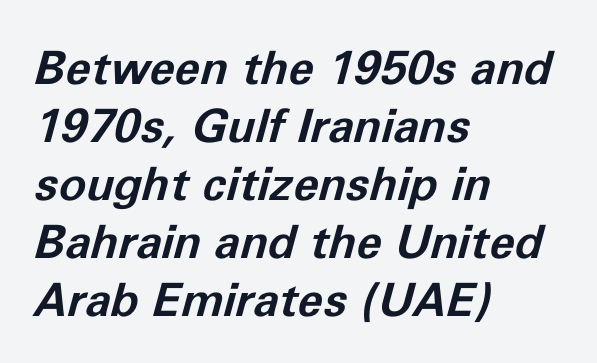
Q: Is the text bold? A: Yes.
Q: Is the text italic (slanted)? A: Yes, it leans right by about 11 degrees.
Q: Is the text underlined? A: No.
Q: How is the paragraph aligned? A: Left-aligned.
Q: Is the spacing between letters normal or unusually wide? A: Normal.
Q: Is the spacing between lines tight, normal or loose? A: Normal.
Q: Width (condensed, normal, or wide)? A: Normal.
Q: Stroke contrast? A: Low.
Q: x-height? A: Medium.
Q: Monospaced? A: No.
